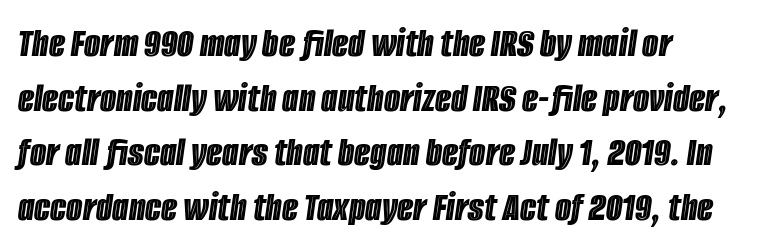
The image shows 42 px condensed type, italic (leaning right); set left-aligned, normal line spacing (1.3x), normal letter spacing, not underlined; a large x-height.
